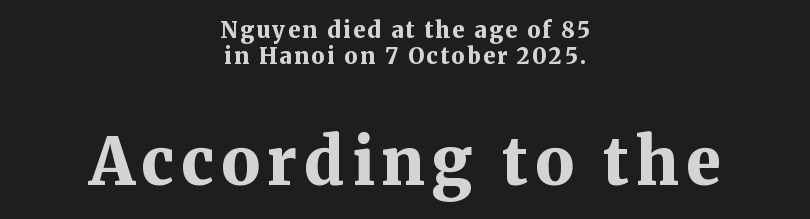
Q: Is the text bold? A: Yes.
Q: Is the text italic (slanted)? A: No, it is upright.
Q: Is the typeface a serif or a sans-serif typeface? A: Serif.
Q: Is the text underlined? A: No.
Q: How is the paragraph aligned? A: Centered.
Q: Which block of text is set in a larger size, the first (top) or the second (bottom)? A: The second (bottom) one.
Q: Width (condensed, normal, or wide)? A: Normal.
Q: Stroke contrast? A: Medium.
Q: x-height? A: Medium.
Q: Monospaced? A: No.
